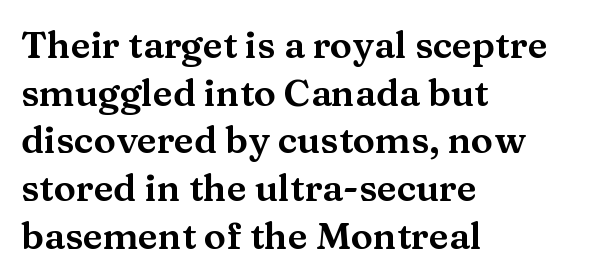
The image shows 37 px wide serif type, upright; set left-aligned, normal line spacing (1.29x), normal letter spacing, not underlined; medium stroke contrast and a medium x-height.
